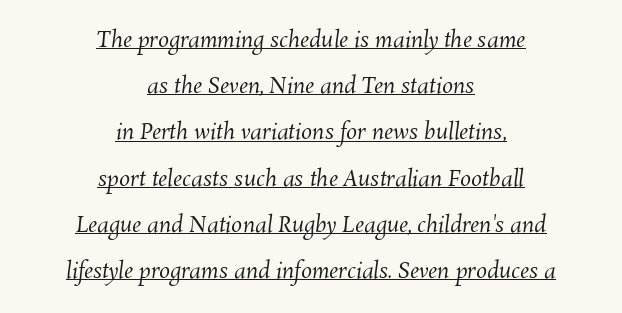
{"bold": "no", "underline": "yes", "align": "center", "line_spacing": "loose", "line_spacing_ratio": 2.1, "letter_spacing": "normal", "letter_spacing_em": 0.0, "glyph_px": 22}
